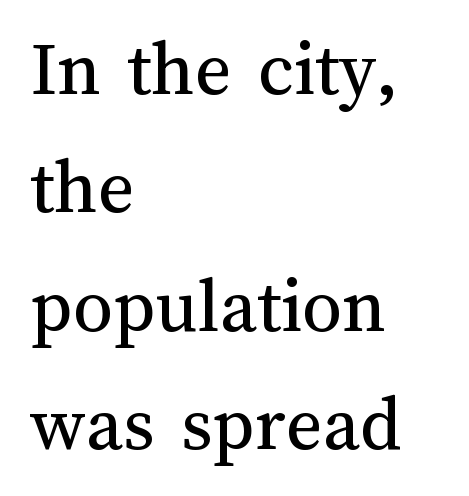
Q: Is the text bold? A: No.
Q: Is the text italic (slanted)? A: No, it is upright.
Q: Is the text underlined? A: No.
Q: How is the paragraph aligned? A: Left-aligned.
Q: Is the spacing between letters normal or unusually wide? A: Normal.
Q: Is the spacing between lines tight, normal or loose? A: Normal.
Q: Width (condensed, normal, or wide)? A: Normal.
Q: Stroke contrast? A: Medium.
Q: x-height? A: Medium.
Q: Monospaced? A: No.
